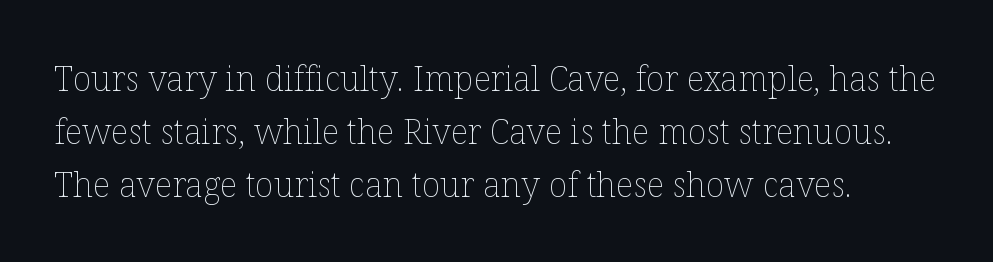
Q: Is the text bold? A: No.
Q: Is the text italic (slanted)? A: No, it is upright.
Q: Is the text underlined? A: No.
Q: Is the spacing between letters normal or unusually wide? A: Normal.
Q: Is the spacing between lines tight, normal or loose? A: Normal.
Q: Width (condensed, normal, or wide)? A: Normal.
Q: Stroke contrast? A: Low.
Q: x-height? A: Medium.
Q: Monospaced? A: No.
